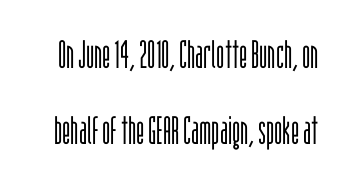
Q: Is the text bold? A: No.
Q: Is the text italic (slanted)? A: No, it is upright.
Q: Is the typeface a serif or a sans-serif typeface? A: Sans-serif.
Q: Is the text underlined? A: No.
Q: Is the spacing between letters normal or unusually wide? A: Normal.
Q: Is the spacing between lines tight, normal or loose? A: Loose.
Q: Width (condensed, normal, or wide)? A: Condensed.
Q: Stroke contrast? A: Low.
Q: x-height? A: Large.
Q: Monospaced? A: No.
